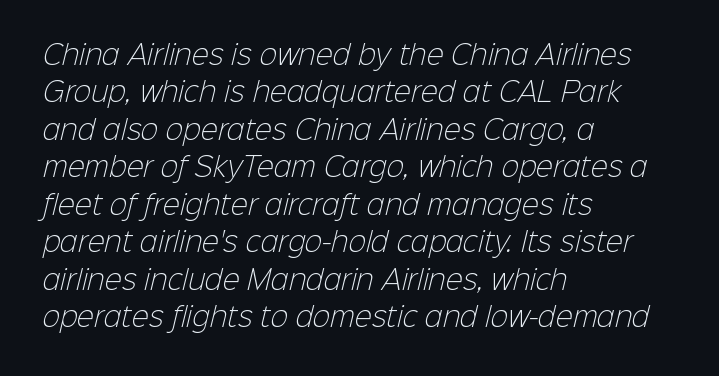
The image shows 26 px text type; set left-aligned, normal line spacing (1.44x), normal letter spacing, not underlined.
